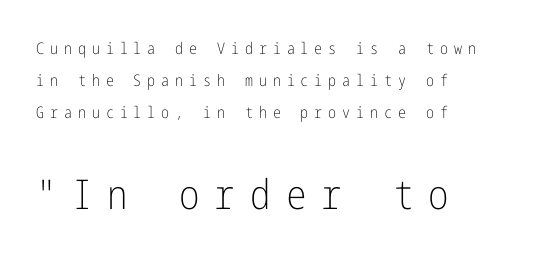
{"serif": "no", "italic": "no", "bold": "no", "weight": "light", "width": "condensed", "stroke_contrast": "low", "x_height": "medium", "underline": "no", "align": "left", "line_spacing": "loose", "line_spacing_ratio": 2.01, "letter_spacing": "wide", "letter_spacing_em": 0.37, "larger_block": "second", "size_ratio": 2.56, "glyph_px": 41}
